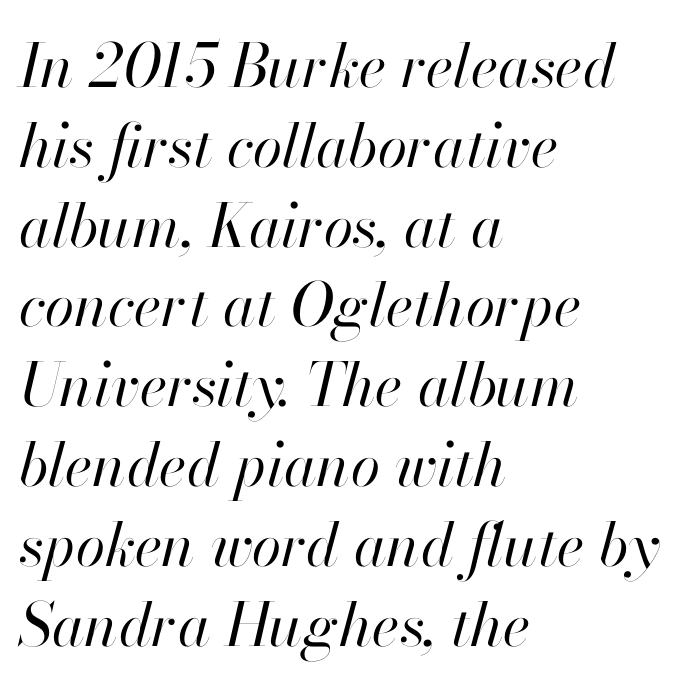
{"italic": "yes", "lean": "right", "slant_degrees": 13, "bold": "no", "weight": "regular", "width": "normal", "stroke_contrast": "high", "x_height": "small", "monospaced": "no", "underline": "no", "align": "left", "line_spacing": "normal", "line_spacing_ratio": 1.33, "letter_spacing": "normal", "letter_spacing_em": 0.0, "glyph_px": 60}
